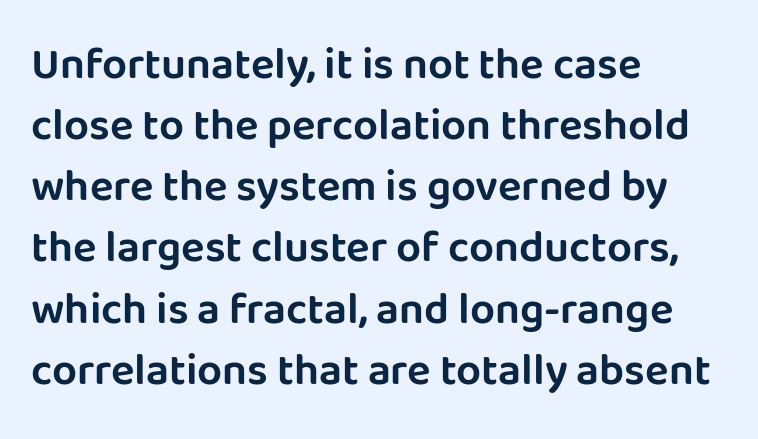
Unlike a traditional serif, this face leaves its strokes unadorned. Looks like regular typesetting: each glyph gets only the width it needs. Compared with typical paragraphs, the rows here are spaced about the same. The font's upright variant was chosen for this text. These lines are set flush left with a ragged right edge.
